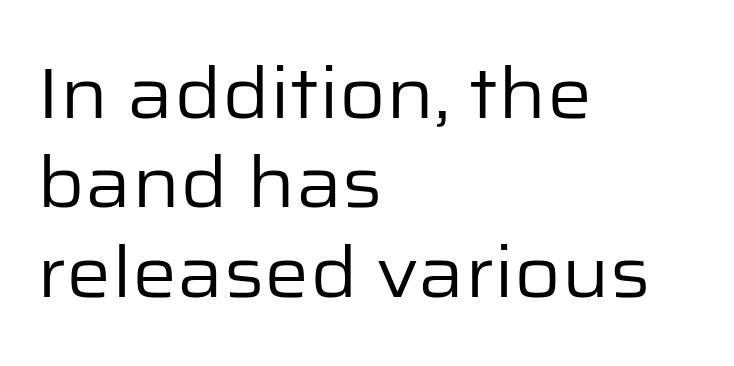
{"serif": "no", "italic": "no", "bold": "no", "weight": "regular", "width": "normal", "stroke_contrast": "low", "x_height": "medium", "monospaced": "no", "underline": "no", "align": "left", "line_spacing": "normal", "line_spacing_ratio": 1.26, "letter_spacing": "normal", "letter_spacing_em": 0.0, "glyph_px": 71}
